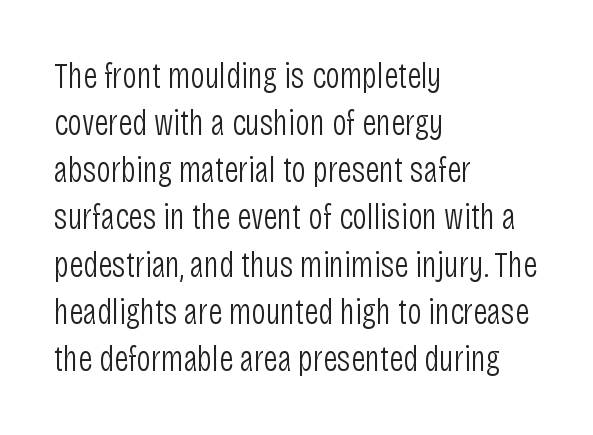
The face used here is proportionally spaced, like ordinary book or web type. The weight tops out at a normal text grade. Vertical strokes here are truly vertical. Stroke terminals: plain, sans-serif. Is the block centered? No — it sits flush against the left margin.
